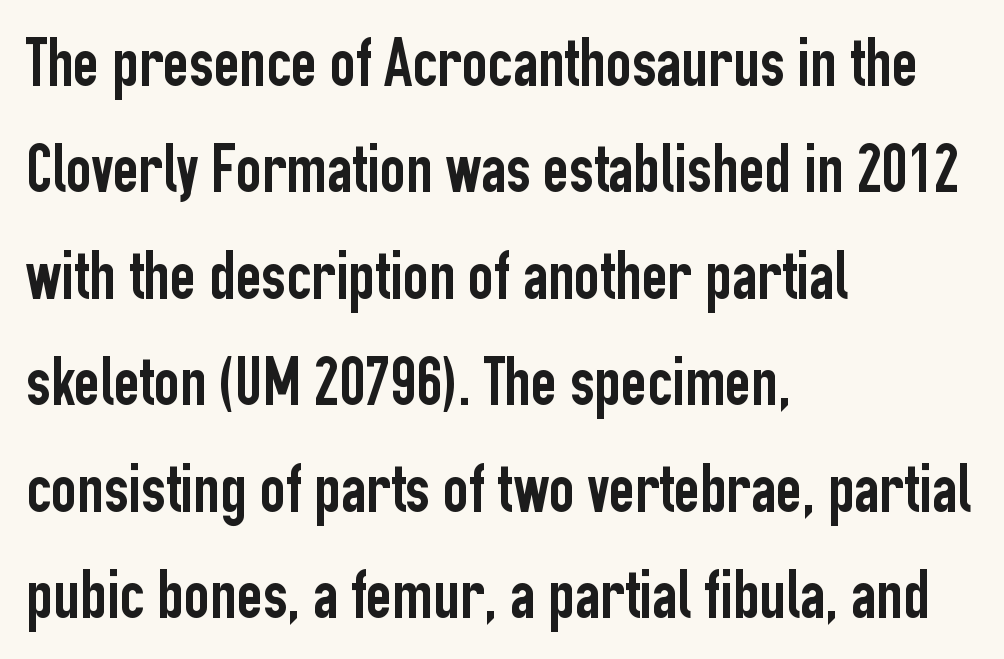
Q: Is the text italic (slanted)? A: No, it is upright.
Q: Is the typeface a serif or a sans-serif typeface? A: Sans-serif.
Q: Is the text underlined? A: No.
Q: How is the paragraph aligned? A: Left-aligned.
Q: Is the spacing between letters normal or unusually wide? A: Normal.
Q: Is the spacing between lines tight, normal or loose? A: Normal.
Q: Width (condensed, normal, or wide)? A: Condensed.
Q: Stroke contrast? A: Low.
Q: x-height? A: Medium.
Q: Monospaced? A: No.
